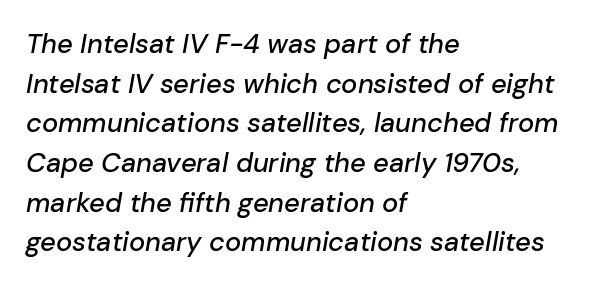
Q: Is the text italic (slanted)? A: Yes, it leans right by about 10 degrees.
Q: Is the text underlined? A: No.
Q: How is the paragraph aligned? A: Left-aligned.
Q: Is the spacing between letters normal or unusually wide? A: Normal.
Q: Is the spacing between lines tight, normal or loose? A: Normal.
